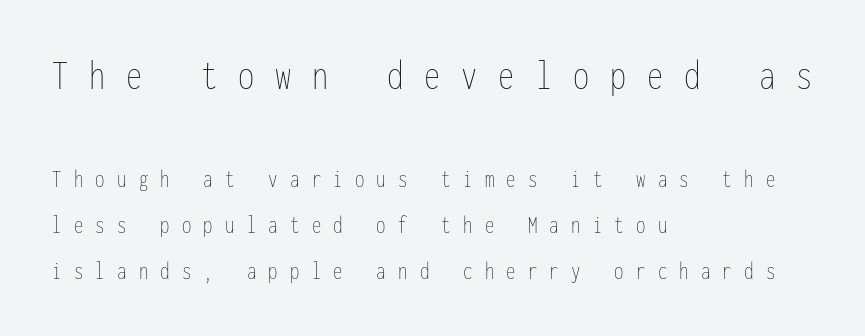
{"italic": "no", "bold": "no", "weight": "thin", "width": "condensed", "stroke_contrast": "low", "x_height": "medium", "monospaced": "yes", "underline": "no", "align": "left", "line_spacing_ratio": 1.83, "letter_spacing": "wide", "letter_spacing_em": 0.49, "larger_block": "first", "size_ratio": 1.72, "glyph_px": 43}
